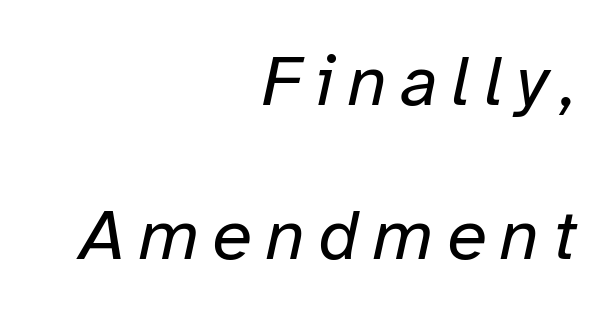
The image shows 72 px regular-weight type, italic (leaning right); set right-aligned, loose line spacing (2.14x), not underlined; low stroke contrast and a medium x-height.
